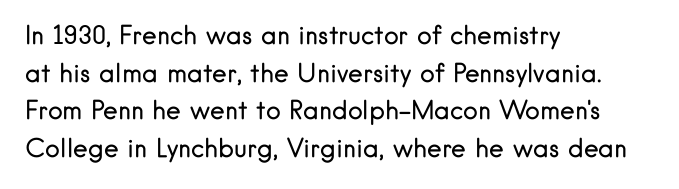
Q: Is the text bold? A: No.
Q: Is the text italic (slanted)? A: No, it is upright.
Q: Is the text underlined? A: No.
Q: How is the paragraph aligned? A: Left-aligned.
Q: Is the spacing between letters normal or unusually wide? A: Normal.
Q: Is the spacing between lines tight, normal or loose? A: Normal.
